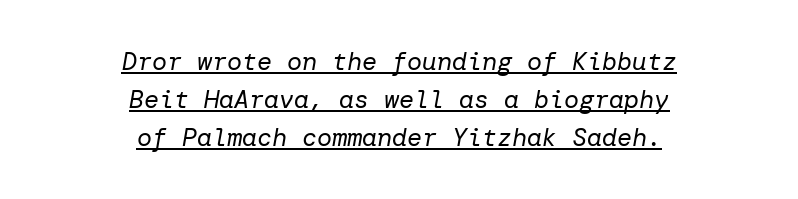
The lines are quadded center. Nothing heavy about these letters — not bold at all. In terms of posture, this sample is oblique. A normal amount of white space separates one row of letters from the next. The tracking reads as untouched default to a designer's eye. Underlining? Definitely there.
